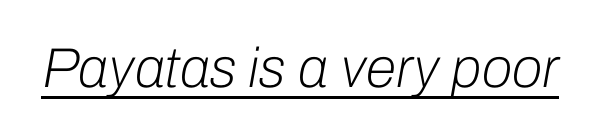
The weight tops out at a normal text grade. Would a proofreader flag this as italicized? Yes. These lines are rendered in a variable-pitch font. Inter-character spacing is left at the font's built-in metrics.
